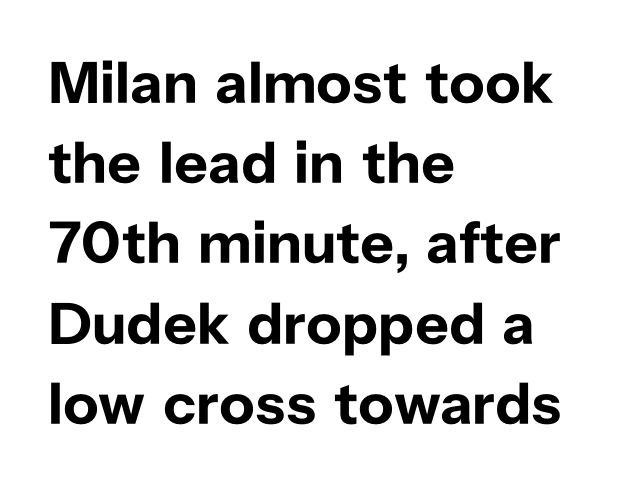
{"serif": "no", "italic": "no", "bold": "yes", "weight": "bold", "width": "normal", "stroke_contrast": "low", "x_height": "medium", "monospaced": "no", "underline": "no", "align": "left", "line_spacing": "normal", "line_spacing_ratio": 1.36, "letter_spacing": "normal", "letter_spacing_em": 0.0, "glyph_px": 59}
